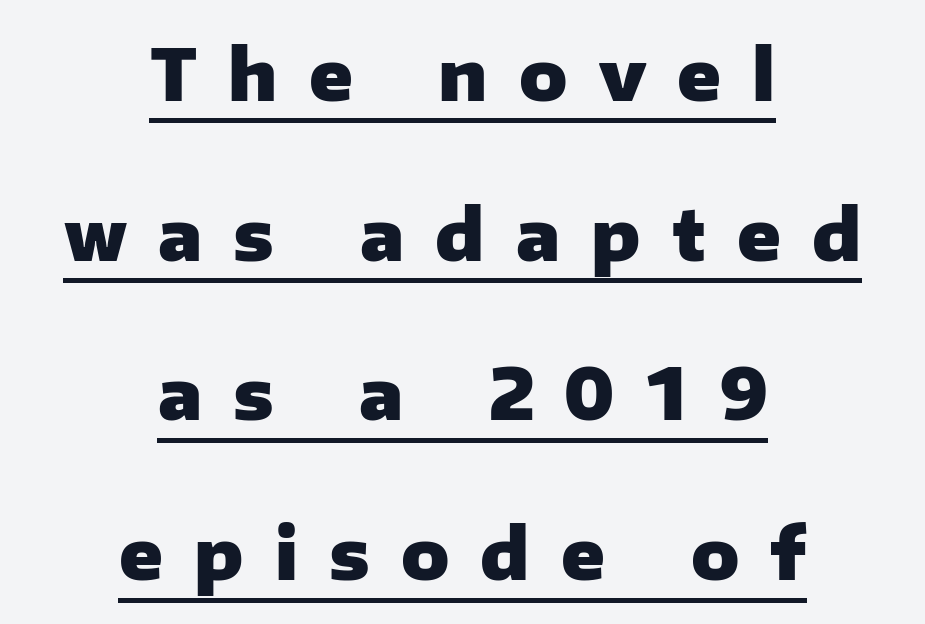
The image shows 71 px heavy sans-serif type, upright; set centered, loose line spacing (2.25x), unusually wide letter spacing (+0.44 em), underlined; low stroke contrast and a medium x-height.
